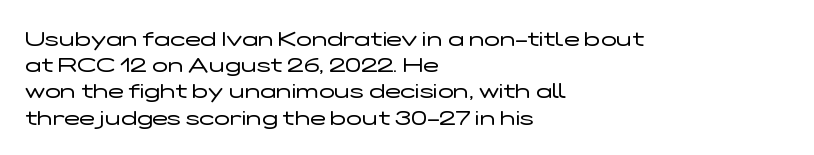
The image shows 21 px text type, upright; set left-aligned, normal line spacing (1.25x), normal letter spacing, not underlined.
